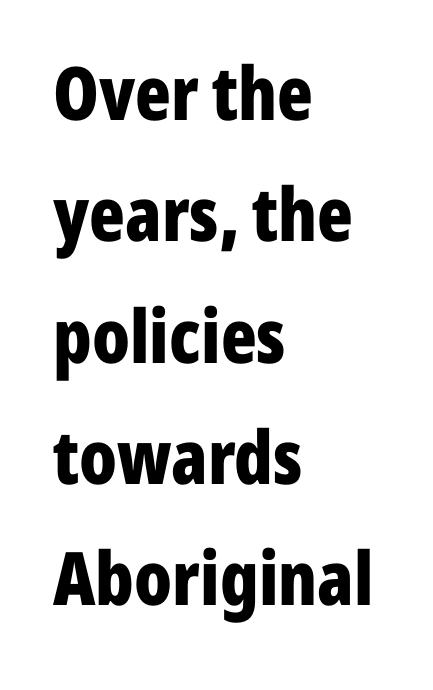
{"serif": "no", "italic": "no", "bold": "yes", "weight": "bold", "width": "condensed", "stroke_contrast": "low", "x_height": "medium", "monospaced": "no", "underline": "no", "align": "left", "line_spacing": "normal", "line_spacing_ratio": 1.64, "letter_spacing": "normal", "letter_spacing_em": 0.0, "glyph_px": 74}
